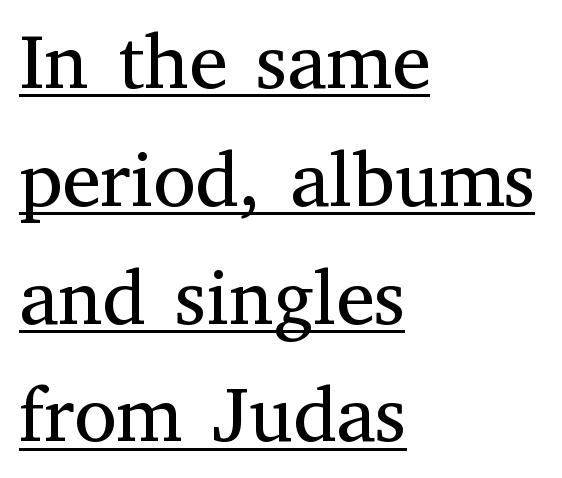
{"serif": "yes", "italic": "no", "bold": "no", "weight": "regular", "width": "normal", "stroke_contrast": "medium", "x_height": "medium", "monospaced": "no", "underline": "yes", "align": "left", "line_spacing": "normal", "line_spacing_ratio": 1.53, "letter_spacing": "normal", "letter_spacing_em": 0.0, "glyph_px": 77}
